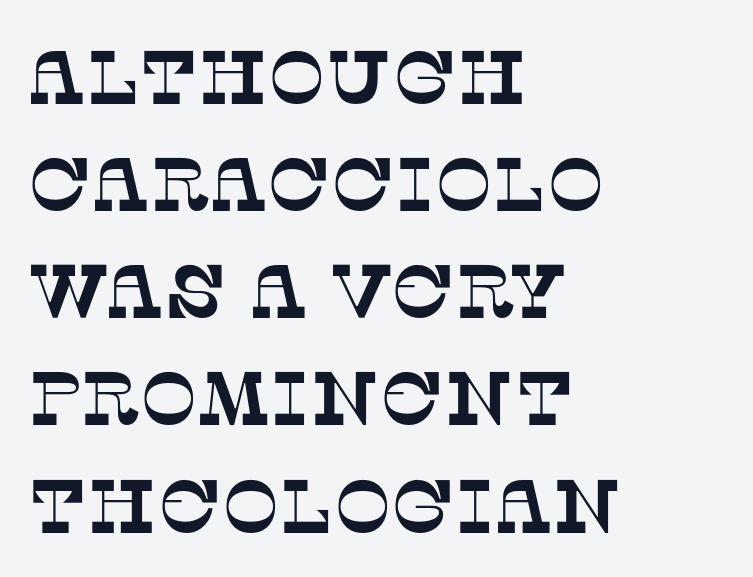
Q: Is the typeface a serif or a sans-serif typeface? A: Serif.
Q: Is the text underlined? A: No.
Q: How is the paragraph aligned? A: Left-aligned.
Q: Is the spacing between letters normal or unusually wide? A: Normal.
Q: Is the spacing between lines tight, normal or loose? A: Normal.
Q: Width (condensed, normal, or wide)? A: Normal.
Q: Stroke contrast? A: Low.
Q: x-height? A: Large.
Q: Monospaced? A: No.
